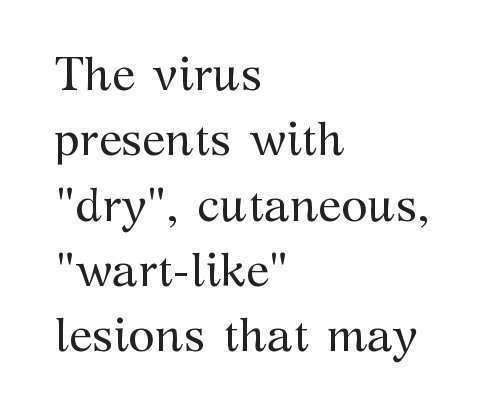
The image shows 48 px regular-weight serif type, upright; set left-aligned, normal line spacing (1.36x), normal letter spacing, not underlined; medium stroke contrast and a medium x-height.
